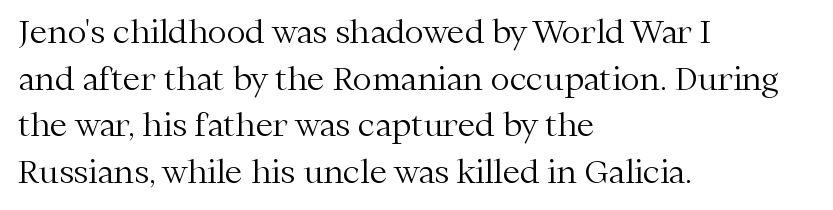
The image shows 32 px light serif type, upright; set left-aligned, normal line spacing (1.46x), normal letter spacing, not underlined; medium stroke contrast and a medium x-height.
